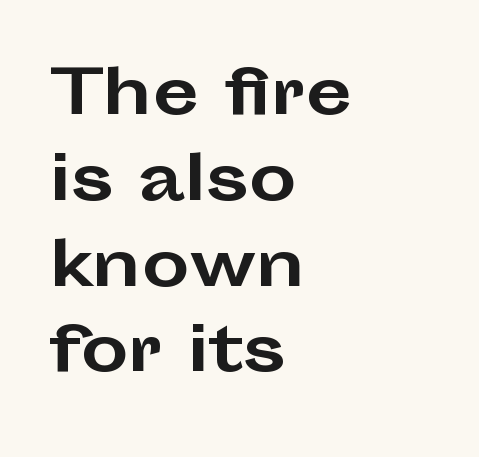
{"serif": "no", "italic": "no", "bold": "yes", "weight": "bold", "width": "wide", "stroke_contrast": "low", "x_height": "medium", "monospaced": "no", "underline": "no", "align": "left", "line_spacing": "normal", "line_spacing_ratio": 1.43, "letter_spacing": "normal", "letter_spacing_em": 0.0, "glyph_px": 60}
